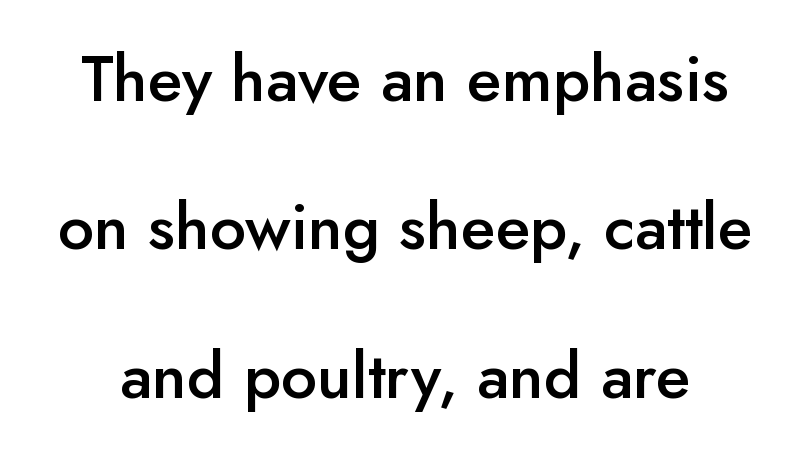
A bit beefed up — I'd call it semibold rather than bold. The string is rendered with underlining switched off. Default kerning and tracking; the words read as compact shapes. No italicization has been applied; the sample stays upright.
